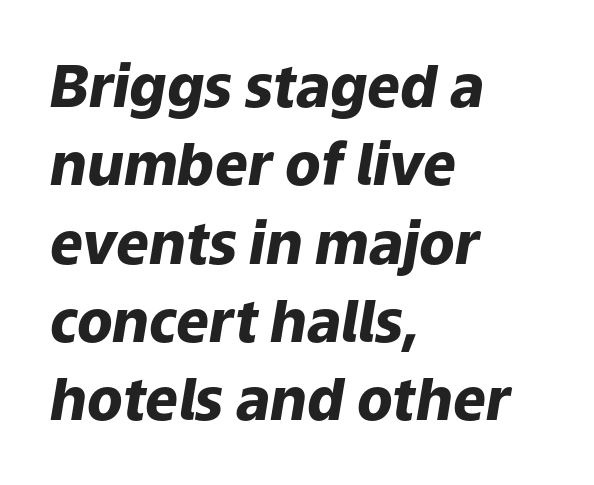
Q: Is the text bold? A: Yes.
Q: Is the text italic (slanted)? A: Yes, it leans right by about 9 degrees.
Q: Is the text underlined? A: No.
Q: How is the paragraph aligned? A: Left-aligned.
Q: Is the spacing between letters normal or unusually wide? A: Normal.
Q: Is the spacing between lines tight, normal or loose? A: Normal.
Q: Width (condensed, normal, or wide)? A: Normal.
Q: Stroke contrast? A: Low.
Q: x-height? A: Medium.
Q: Monospaced? A: No.
